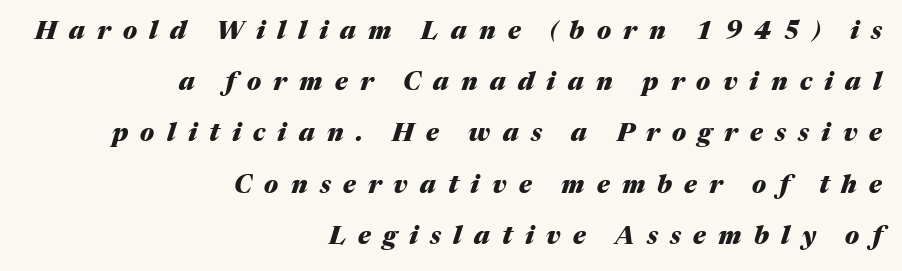
One-word summary of the alignment: right. Does the weight exceed regular? Yes, all the way to bold. Each row of text sits above clean, open space. What's the leading like? Stretched, with rows far apart.
